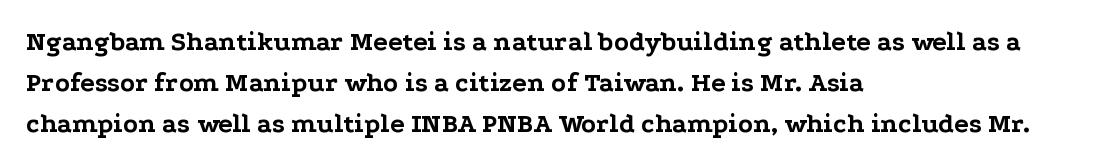
Line beginnings align vertically; line endings do not. Between one letter and the next there's only the usual sliver of space. Notice how descenders clear the ascenders below comfortably — that's standard leading. Does the lettering tilt? It doesn't — this is upright. Letters rest on an invisible, unmarked baseline.
